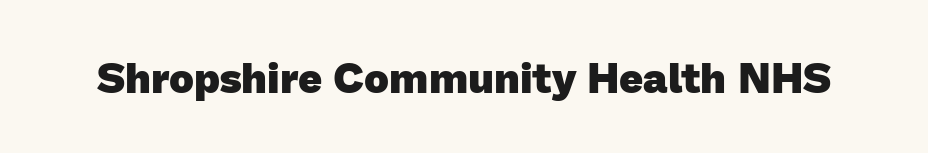
Descender tails drop into unmarked territory. The designer went with a sans here, leaving each stem footless. The letters sit at their default tracking, neither squeezed nor spread. The strokes are fattened all the way to bold. Spacing verdict: proportional, widths tailored to each character.
